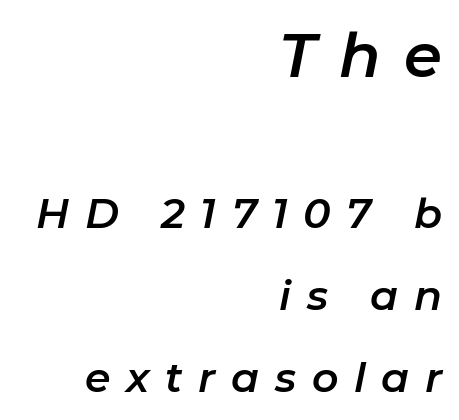
Q: Is the text italic (slanted)? A: Yes, it leans right by about 11 degrees.
Q: Is the text underlined? A: No.
Q: How is the paragraph aligned? A: Right-aligned.
Q: Is the spacing between letters normal or unusually wide? A: Unusually wide.
Q: Is the spacing between lines tight, normal or loose? A: Loose.
Q: Which block of text is set in a larger size, the first (top) or the second (bottom)? A: The first (top) one.
Q: Width (condensed, normal, or wide)? A: Normal.
Q: Stroke contrast? A: Low.
Q: x-height? A: Medium.
Q: Monospaced? A: No.
